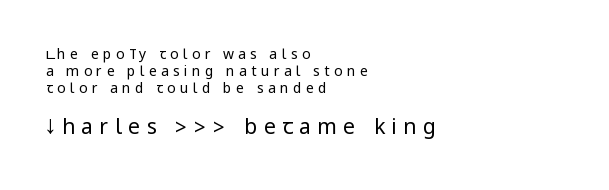
The image shows 21 px text type, upright; set left-aligned, line spacing 1.23x, unusually wide letter spacing (+0.31 em), not underlined; the second (bottom) block is 1.5x larger.
